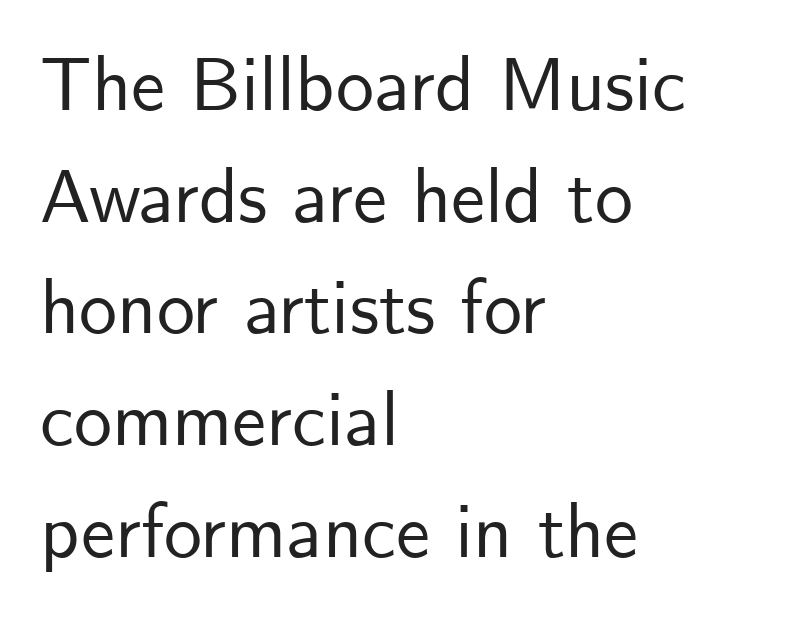
The image shows 76 px sans-serif type, upright; set left-aligned, normal line spacing (1.47x), normal letter spacing, not underlined; low stroke contrast and a small x-height.
